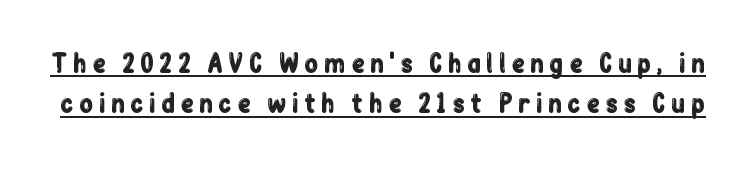
This sample uses expanded letter spacing, leaving extra air between glyphs. How would I describe the line gaps? Plain and ordinary. Underline: present. Designer's note — italics off, roman on.
